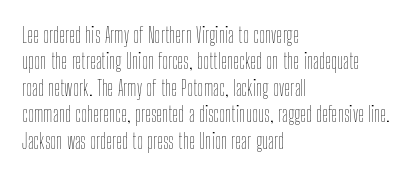
{"italic": "no", "bold": "no", "underline": "no", "align": "left", "line_spacing": "normal", "line_spacing_ratio": 1.26, "letter_spacing": "normal", "letter_spacing_em": 0.0, "glyph_px": 21}
